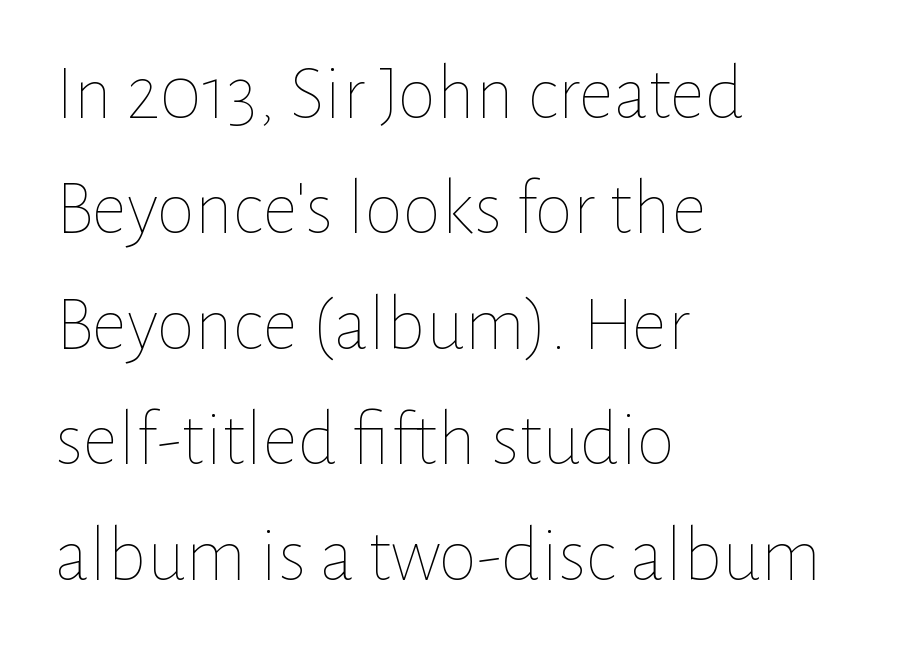
This sample uses plain, unmodified letter spacing. Think of a printed novel: that variable character pitch is what you see here. The letterforms sit at book weight or below. In terms of leading, this rendering sits right in the middle.
